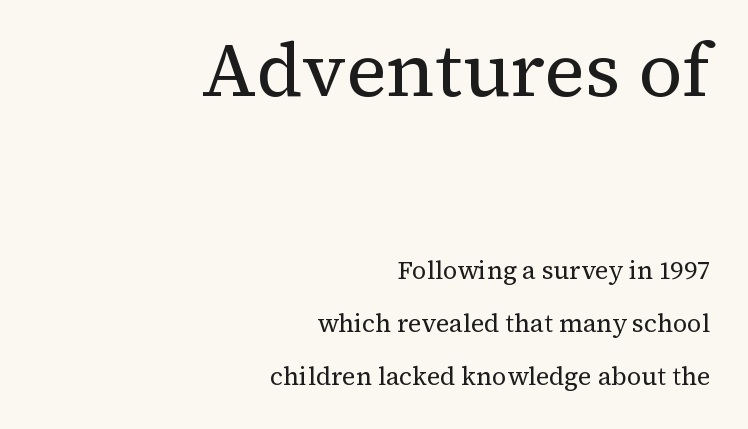
The image shows 76 px regular-weight serif type, upright; set right-aligned, loose line spacing (2.11x), normal letter spacing, not underlined; the first (top) block is 3.04x larger; medium stroke contrast and a medium x-height.
